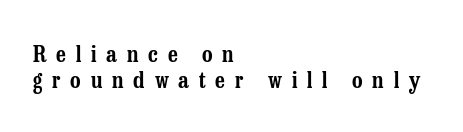
The image shows 23 px text type, upright; set left-aligned, tight line spacing (1.14x), unusually wide letter spacing (+0.43 em), not underlined.
